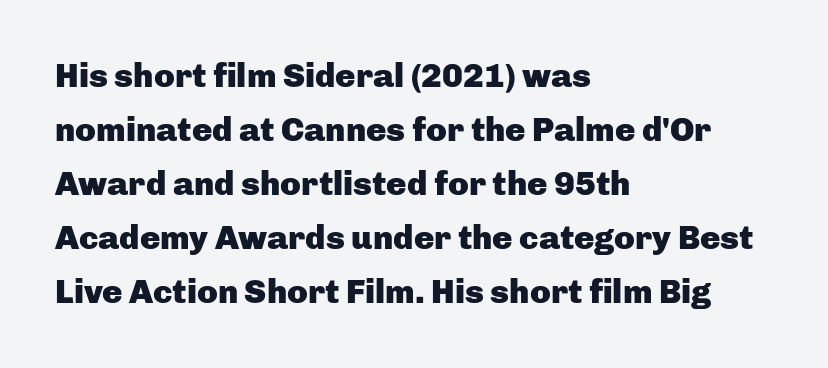
{"serif": "no", "italic": "no", "bold": "yes", "weight": "heavy", "width": "normal", "stroke_contrast": "low", "x_height": "medium", "monospaced": "no", "underline": "no", "align": "left", "line_spacing": "normal", "line_spacing_ratio": 1.59, "letter_spacing": "normal", "letter_spacing_em": 0.0, "glyph_px": 34}
